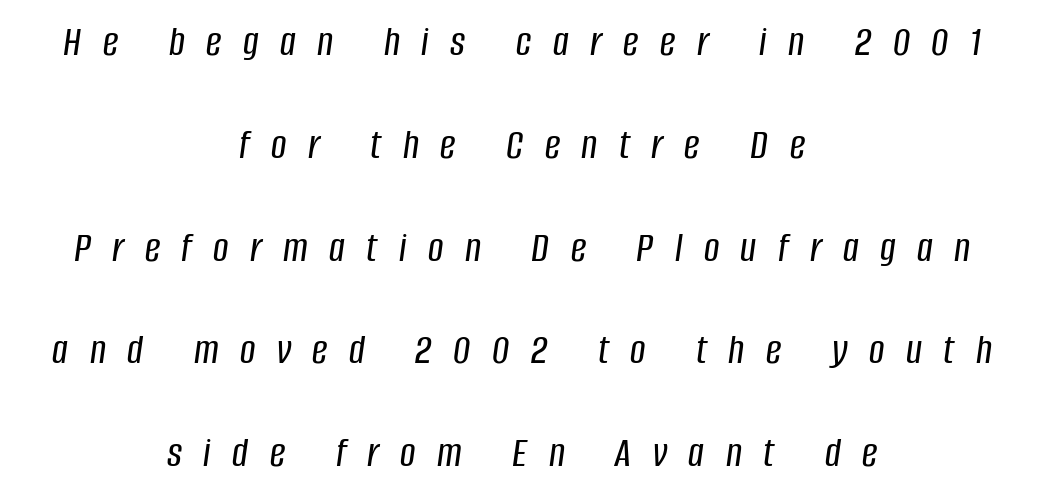
{"italic": "yes", "lean": "right", "slant_degrees": 8, "width": "condensed", "stroke_contrast": "low", "x_height": "large", "monospaced": "no", "underline": "no", "align": "center", "line_spacing": "loose", "line_spacing_ratio": 2.39, "letter_spacing": "wide", "letter_spacing_em": 0.5, "glyph_px": 43}
